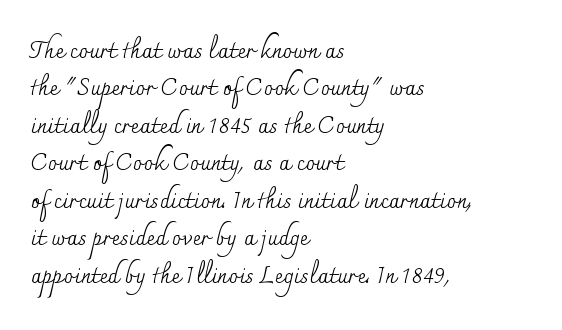
Q: Is the text bold? A: No.
Q: Is the text italic (slanted)? A: Yes.
Q: Is the text underlined? A: No.
Q: How is the paragraph aligned? A: Left-aligned.
Q: Is the spacing between letters normal or unusually wide? A: Normal.
Q: Is the spacing between lines tight, normal or loose? A: Normal.
